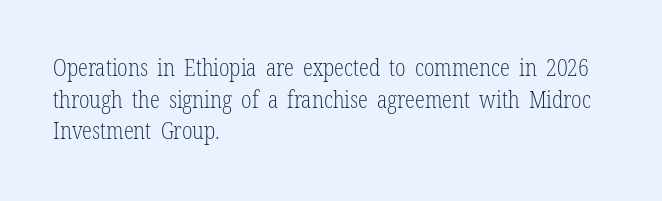
The image shows 23 px text type, upright; set left-aligned, normal line spacing (1.38x), normal letter spacing, not underlined.
